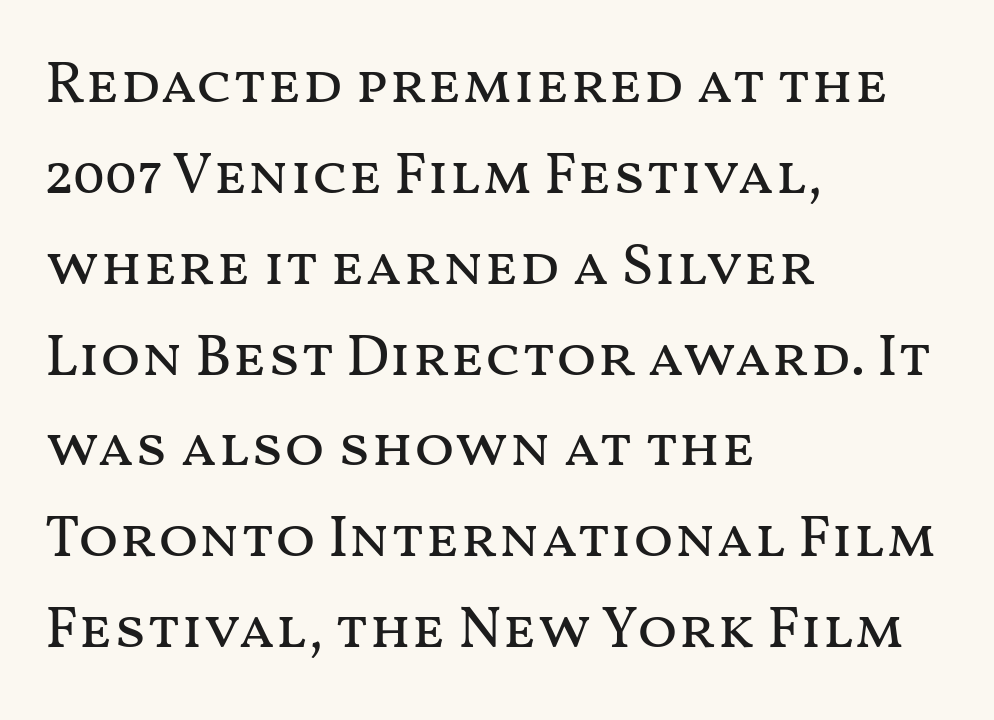
Bare-footed words on every line. Regular leading. The lettering stays uniformly vertical, giving the passage a roman look. This rendering uses left alignment, leaving the right contour irregular. Is this a fixed-width face? No — the glyphs have proportional, varying widths.
